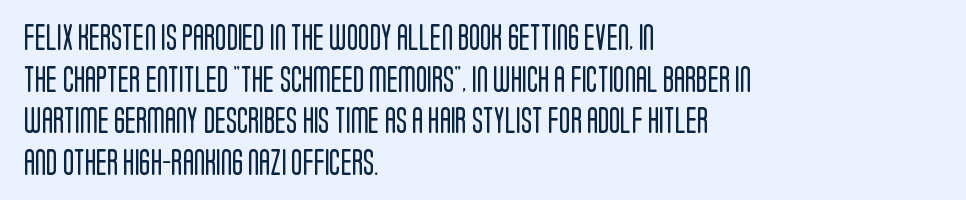
The image shows 26 px text type, upright; set left-aligned, normal line spacing (1.6x), normal letter spacing, not underlined.
